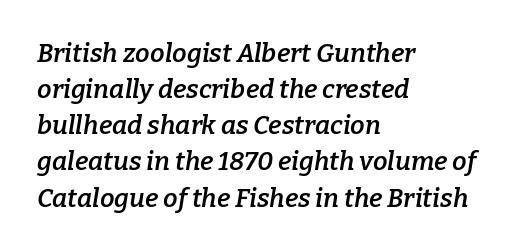
Q: Is the text bold? A: Semi-bold.
Q: Is the text italic (slanted)? A: Yes, it leans right by about 9 degrees.
Q: Is the text underlined? A: No.
Q: How is the paragraph aligned? A: Left-aligned.
Q: Is the spacing between letters normal or unusually wide? A: Normal.
Q: Is the spacing between lines tight, normal or loose? A: Normal.
